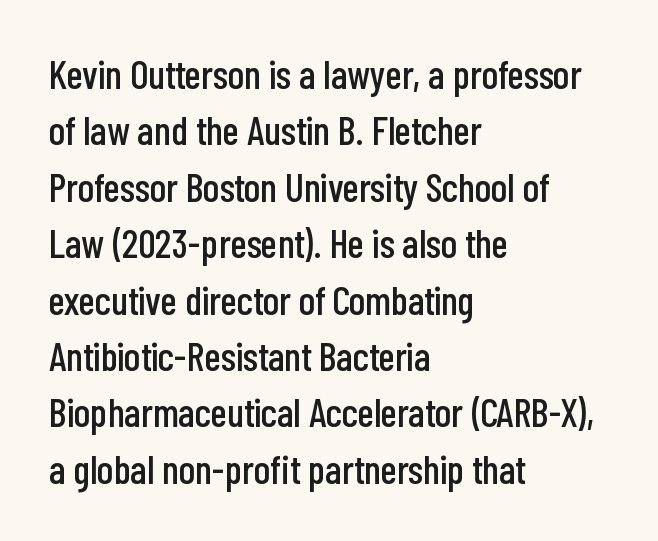
{"serif": "no", "italic": "no", "width": "condensed", "stroke_contrast": "low", "x_height": "medium", "monospaced": "no", "underline": "no", "align": "left", "line_spacing": "normal", "line_spacing_ratio": 1.41, "letter_spacing": "normal", "letter_spacing_em": 0.0, "glyph_px": 40}
